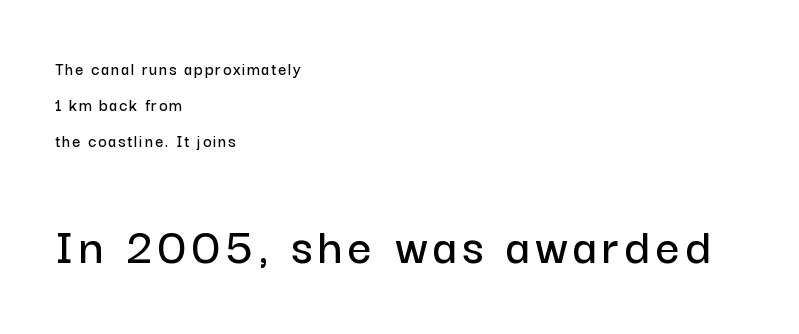
Rendered with straight, roman letterforms. Layout note: lines flush left. Each letter keeps its own natural width here, so spacing adapts to shape. What's the leading like? Stretched, with rows far apart. The foot of each line stays bare and open. The letters in the lower block stand taller than those in the block above.
